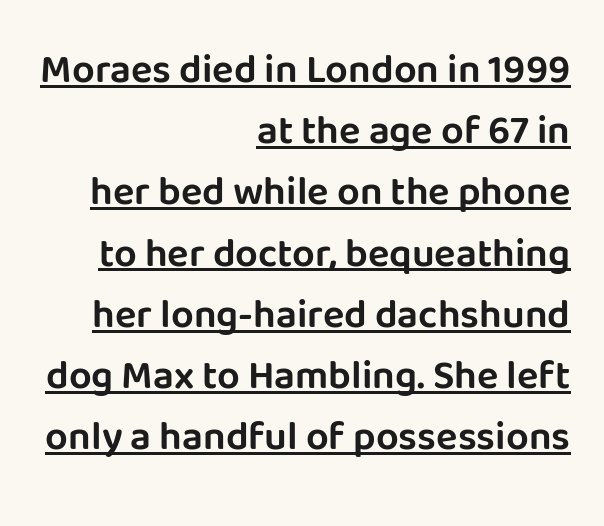
Q: Is the text italic (slanted)? A: No, it is upright.
Q: Is the typeface a serif or a sans-serif typeface? A: Sans-serif.
Q: Is the text underlined? A: Yes.
Q: How is the paragraph aligned? A: Right-aligned.
Q: Is the spacing between letters normal or unusually wide? A: Normal.
Q: Is the spacing between lines tight, normal or loose? A: Normal.
Q: Width (condensed, normal, or wide)? A: Normal.
Q: Stroke contrast? A: Low.
Q: x-height? A: Large.
Q: Monospaced? A: No.
